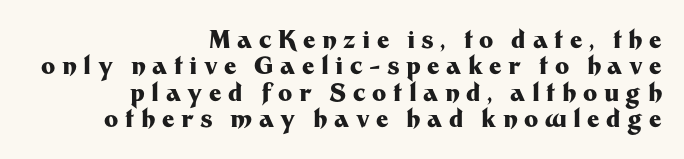
Each glyph is drawn with heavy, bold strokes. There is plenty of visible air inserted between adjacent glyphs. Visually the block forms a straight wall on the right and a jagged coastline on the left. A typesetter would mark this as roman, not italic. Reading down the column, the eye jumps only a short way to each next line.
